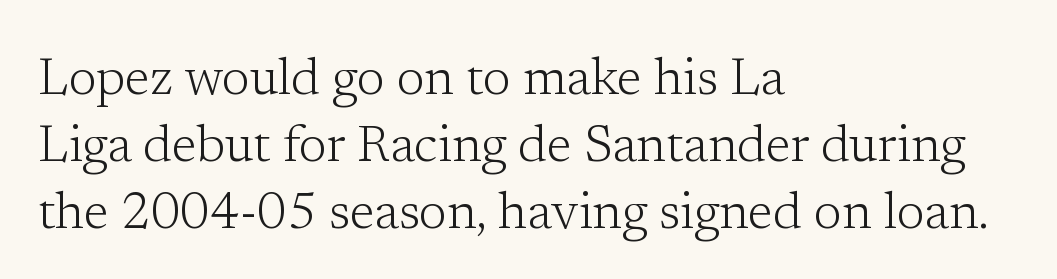
Q: Is the text bold? A: No.
Q: Is the text italic (slanted)? A: No, it is upright.
Q: Is the typeface a serif or a sans-serif typeface? A: Serif.
Q: Is the text underlined? A: No.
Q: How is the paragraph aligned? A: Left-aligned.
Q: Is the spacing between letters normal or unusually wide? A: Normal.
Q: Is the spacing between lines tight, normal or loose? A: Normal.
Q: Width (condensed, normal, or wide)? A: Normal.
Q: Stroke contrast? A: Low.
Q: x-height? A: Medium.
Q: Monospaced? A: No.
